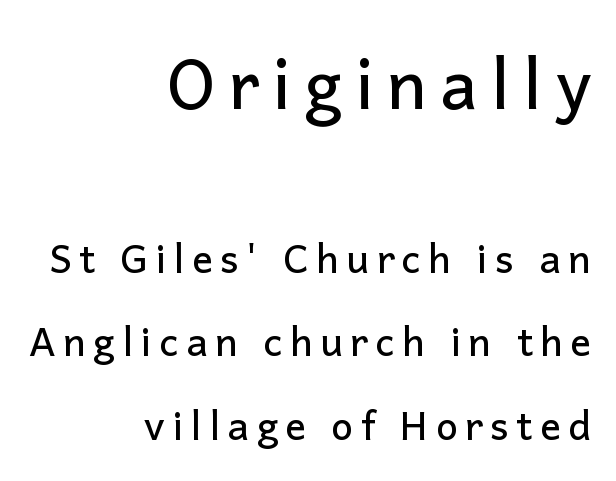
{"serif": "no", "italic": "no", "width": "normal", "stroke_contrast": "low", "x_height": "medium", "monospaced": "no", "underline": "no", "align": "right", "line_spacing": "loose", "line_spacing_ratio": 2.14, "larger_block": "first", "size_ratio": 1.74, "glyph_px": 68}
